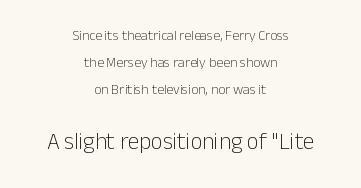
{"italic": "no", "bold": "no", "underline": "no", "align": "center", "line_spacing": "loose", "line_spacing_ratio": 1.94, "letter_spacing": "normal", "letter_spacing_em": 0.0, "larger_block": "second", "size_ratio": 1.64, "glyph_px": 23}
